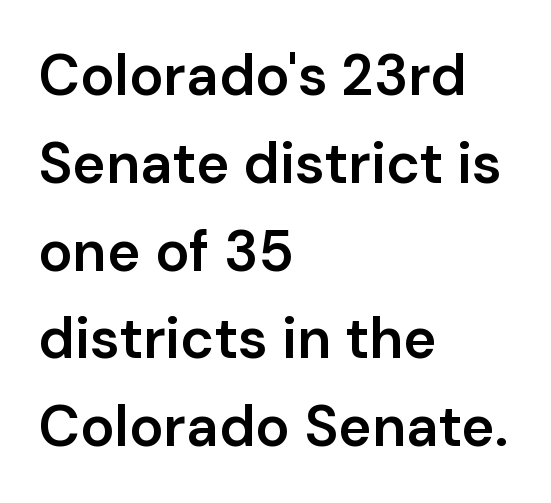
Q: Is the text bold? A: Semi-bold.
Q: Is the text italic (slanted)? A: No, it is upright.
Q: Is the typeface a serif or a sans-serif typeface? A: Sans-serif.
Q: Is the text underlined? A: No.
Q: How is the paragraph aligned? A: Left-aligned.
Q: Is the spacing between letters normal or unusually wide? A: Normal.
Q: Is the spacing between lines tight, normal or loose? A: Normal.
Q: Width (condensed, normal, or wide)? A: Normal.
Q: Stroke contrast? A: Low.
Q: x-height? A: Medium.
Q: Monospaced? A: No.
